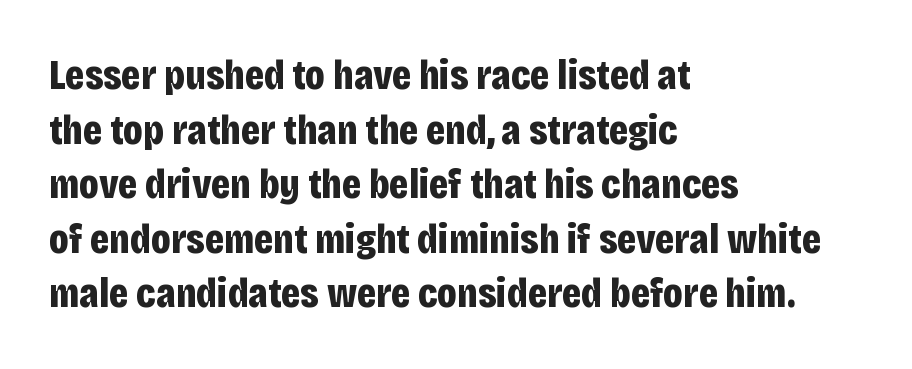
The image shows 43 px bold, condensed sans-serif type, upright; set left-aligned, normal line spacing (1.27x), normal letter spacing, not underlined; low stroke contrast and a large x-height.
